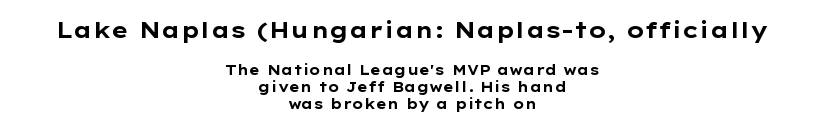
The upper block of text is set noticeably larger than the block beneath it. Every character sits straight up, as roman type does. Short and long lines alike share a common midpoint. Look at the tracking — it's just the regular setting, nothing added. Look at the stroke-to-counter ratio: heavy, a bold. The words here are not underlined.
